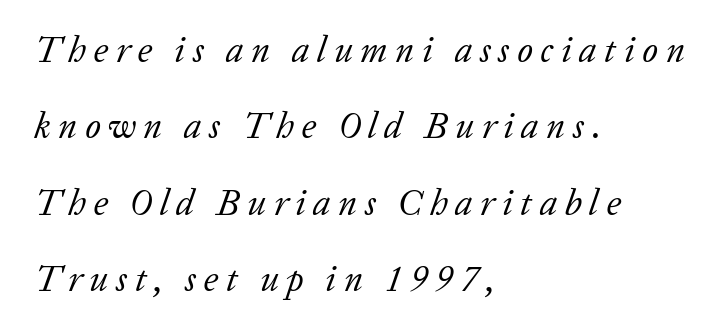
Is the block centered? No — it sits flush against the left margin. Type without underlining. Compared with a typical body face, this is equally light or lighter still. Does the leading feel generous? Absolutely, it's lavish. Glyph-to-glyph distance is far greater than everyday printed text. The typeface chosen for these lines features serifs.
